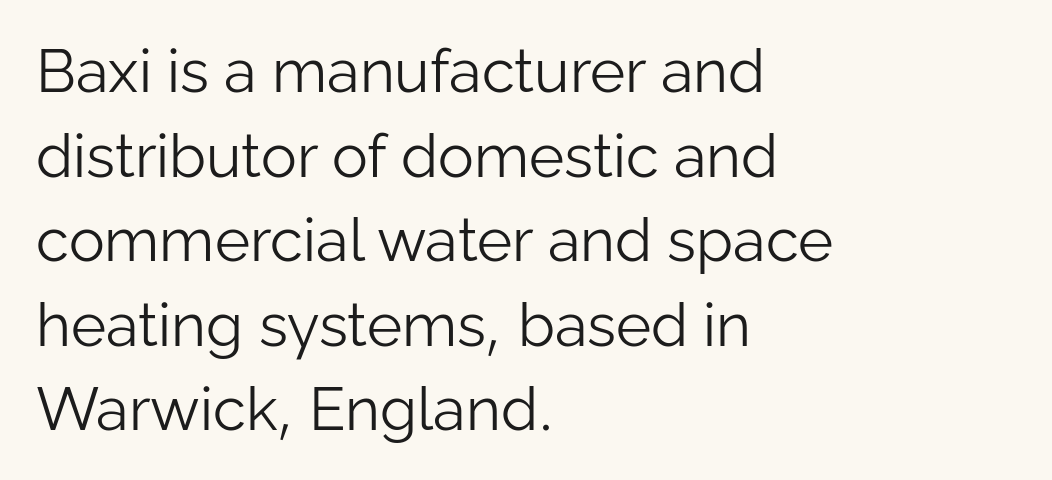
The block of text has a typical density, with ordinary space between rows. Between one letter and the next there's only the usual sliver of space. Serif or sans? Sans — the stroke terminals are bare. The zone under the glyphs is completely vacant.
